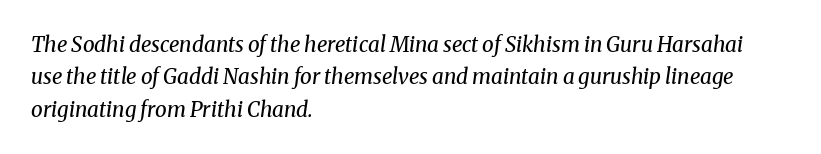
The paragraph has a hard left edge and a soft right edge. You could call the tracking neutral — neither tight nor loose. Is the stroke heavy? The answer is a plain regular-or-lighter. The string is rendered with underlining switched off.
